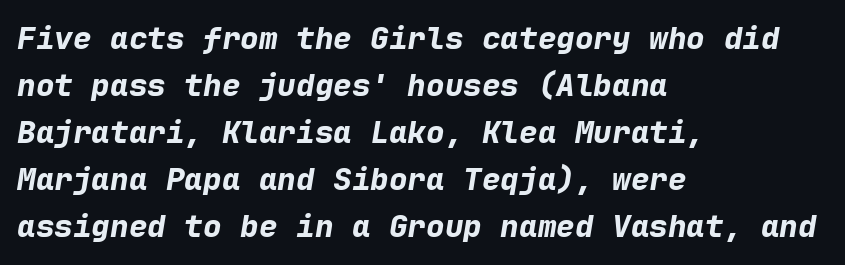
{"italic": "yes", "lean": "right", "slant_degrees": 9, "bold": "yes", "weight": "bold", "width": "normal", "stroke_contrast": "low", "x_height": "medium", "monospaced": "yes", "underline": "no", "align": "left", "line_spacing": "normal", "line_spacing_ratio": 1.52, "letter_spacing": "normal", "letter_spacing_em": 0.0, "glyph_px": 31}
